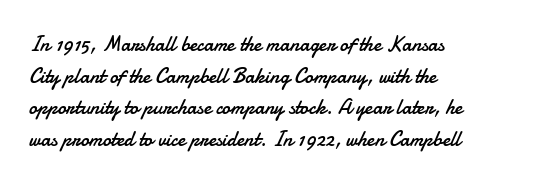
Q: Is the text bold? A: No.
Q: Is the text italic (slanted)? A: Yes.
Q: Is the text underlined? A: No.
Q: How is the paragraph aligned? A: Left-aligned.
Q: Is the spacing between letters normal or unusually wide? A: Normal.
Q: Is the spacing between lines tight, normal or loose? A: Normal.
